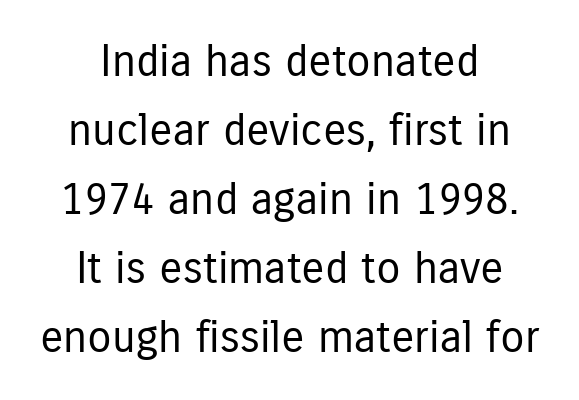
Bold? No — there's no thickening of the strokes. The foot of each line stays bare and open. The whitespace from short lines is split evenly between both sides. The space between consecutive lines is moderate.
